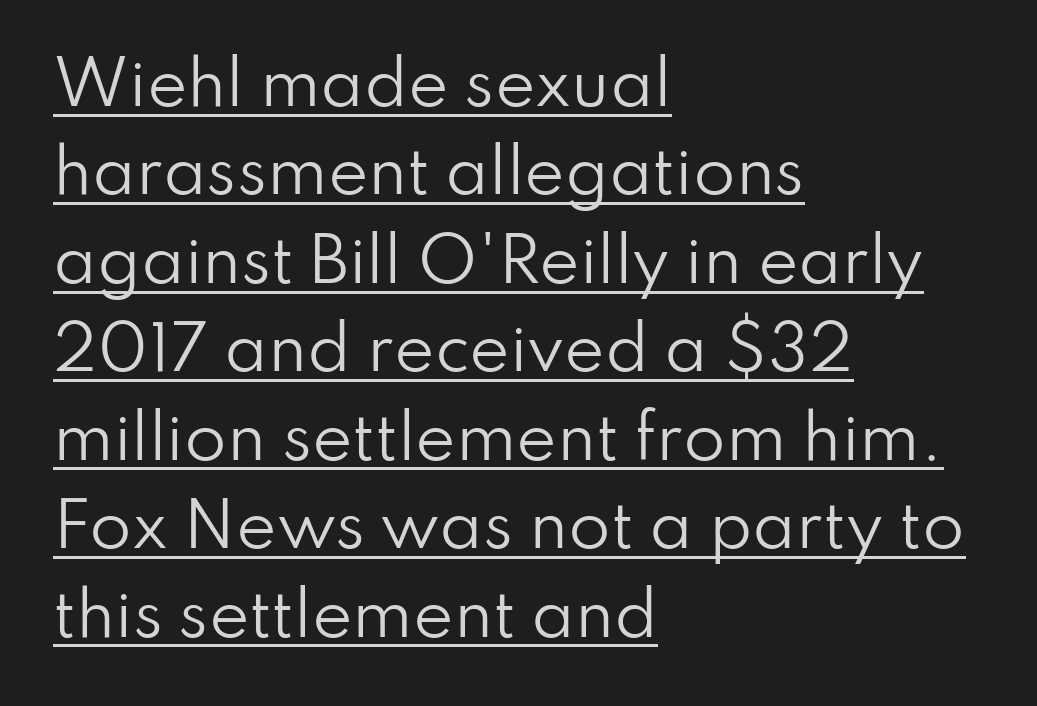
The rendering uses natural spacing where letterforms have individual widths. Successive baselines arrive at the customary interval. What stands out about the letter spacing? Nothing — it is the standard amount. The lettering stays uniformly vertical, giving the passage a roman look.
